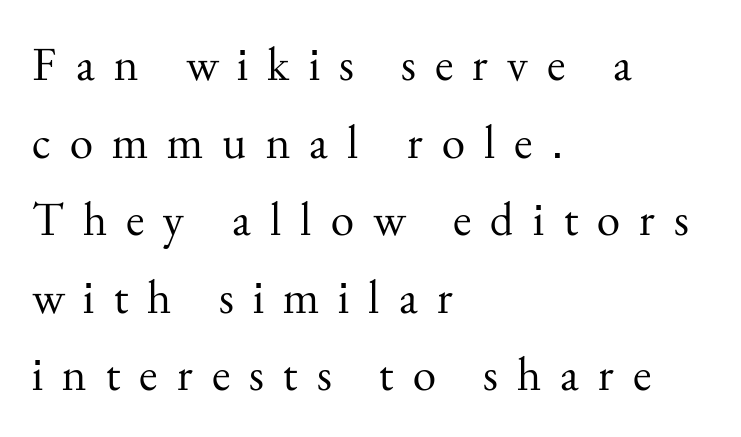
Character widths vary here, with narrow letters taking less room than wide ones. Interline gaps are of average width in this sample. Typographically, this falls in the serif category. The font's upright variant was chosen for this text.
